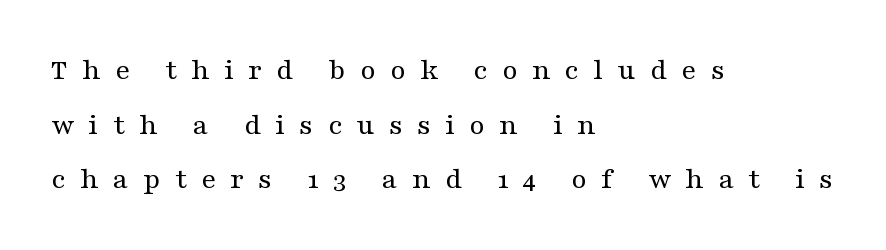
Weight: in the light-to-regular range. These lines were composed using upright roman letters. These lines are rendered in a variable-pitch font. There is plenty of visible air inserted between adjacent glyphs.
